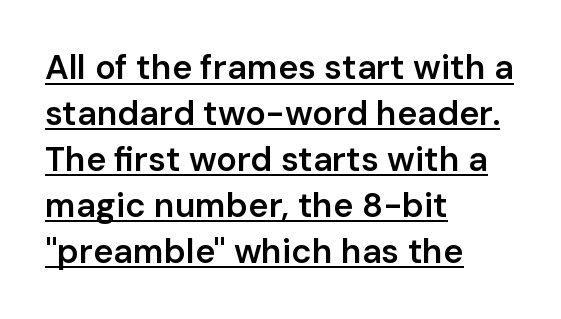
Q: Is the text bold? A: Semi-bold.
Q: Is the text italic (slanted)? A: No, it is upright.
Q: Is the typeface a serif or a sans-serif typeface? A: Sans-serif.
Q: Is the text underlined? A: Yes.
Q: How is the paragraph aligned? A: Left-aligned.
Q: Is the spacing between letters normal or unusually wide? A: Normal.
Q: Is the spacing between lines tight, normal or loose? A: Normal.
Q: Width (condensed, normal, or wide)? A: Normal.
Q: Stroke contrast? A: Low.
Q: x-height? A: Medium.
Q: Monospaced? A: No.
